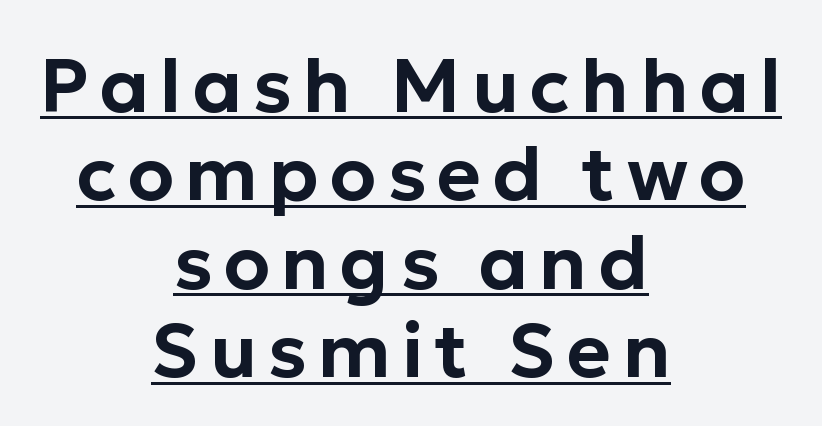
The image shows 75 px sans-serif type, upright; set centered, line spacing 1.18x, underlined; low stroke contrast and a medium x-height.
